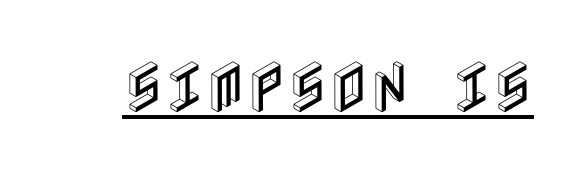
{"italic": "no", "width": "condensed", "x_height": "large", "underline": "yes", "letter_spacing": "normal", "letter_spacing_em": 0.0, "glyph_px": 56}
